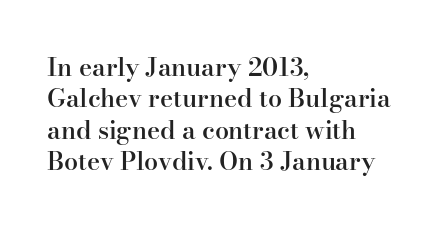
Has an underline been added? It has not. Nobody touched the tracking dial on this one. The rendering uses a semibold face; strokes are thickened but not to full bold. Style check: upright. Normally led — the rows are evenly, conventionally spaced.
